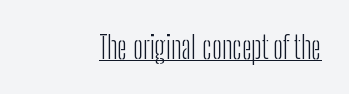
The image shows 31 px light, condensed sans-serif type, upright; set normal letter spacing, underlined; low stroke contrast and a medium x-height.
